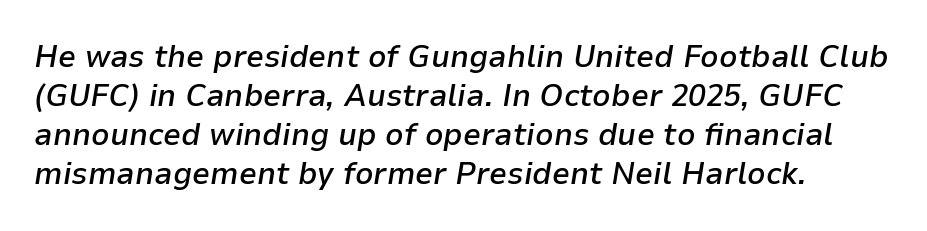
Q: Is the text bold? A: Semi-bold.
Q: Is the text italic (slanted)? A: Yes, it leans right by about 9 degrees.
Q: Is the text underlined? A: No.
Q: How is the paragraph aligned? A: Left-aligned.
Q: Is the spacing between letters normal or unusually wide? A: Normal.
Q: Width (condensed, normal, or wide)? A: Normal.
Q: Stroke contrast? A: Low.
Q: x-height? A: Medium.
Q: Monospaced? A: No.
